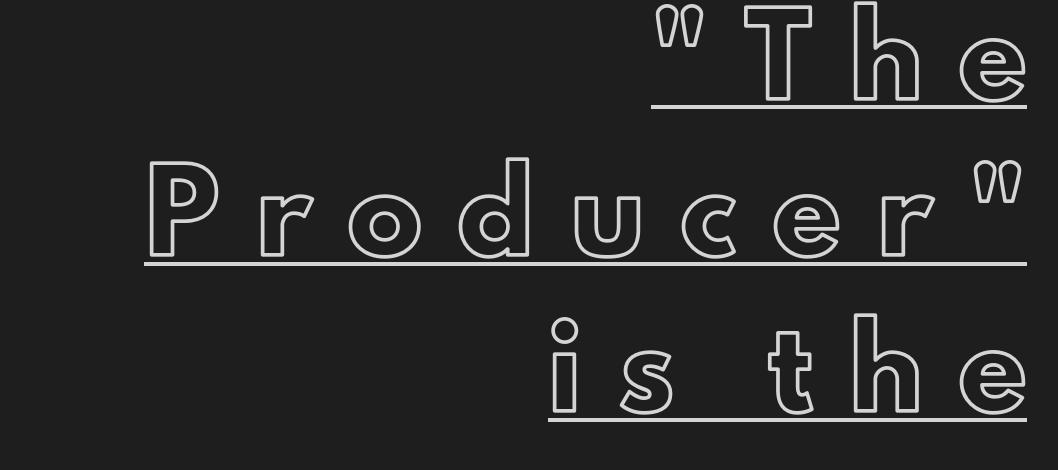
The image shows 74 px text type, upright; set right-aligned, loose line spacing (2.11x), unusually wide letter spacing (+0.5 em), underlined; a small x-height.
